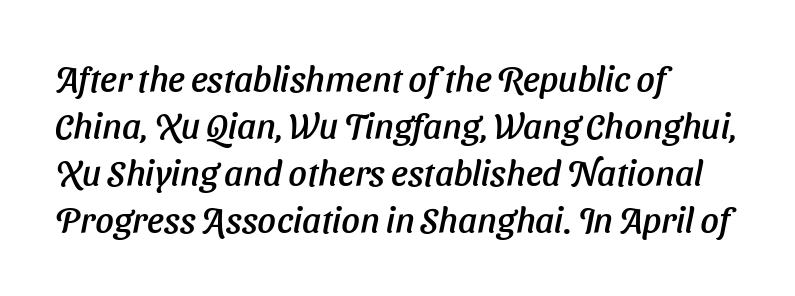
The image shows 36 px text type; set left-aligned, normal line spacing (1.31x), normal letter spacing, not underlined; low stroke contrast and a medium x-height.
